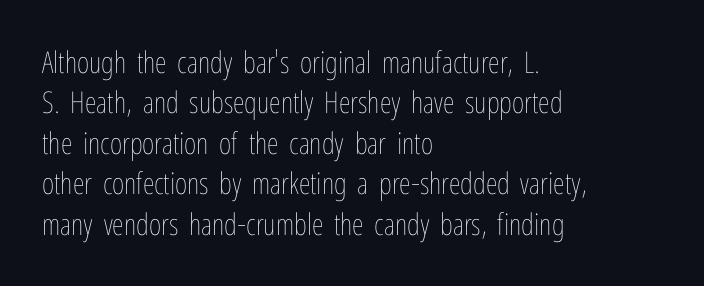
The image shows 30 px thin, condensed type, upright; set left-aligned, normal line spacing (1.35x), normal letter spacing, not underlined; low stroke contrast and a medium x-height.
